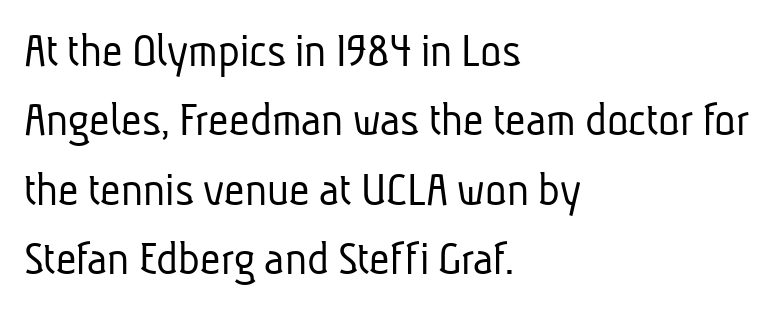
Alignment: flush left. Is this a fixed-width face? No — the glyphs have proportional, varying widths. Does the type have serifs? No, each stem ends abruptly. The weight tops out at a normal text grade.
